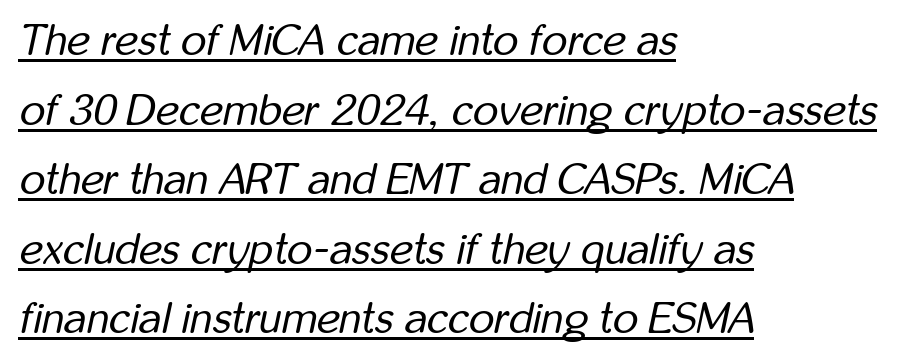
Q: Is the text bold? A: No.
Q: Is the text italic (slanted)? A: Yes, it leans right by about 12 degrees.
Q: Is the text underlined? A: Yes.
Q: How is the paragraph aligned? A: Left-aligned.
Q: Is the spacing between letters normal or unusually wide? A: Normal.
Q: Is the spacing between lines tight, normal or loose? A: Normal.
Q: Width (condensed, normal, or wide)? A: Condensed.
Q: Stroke contrast? A: Low.
Q: x-height? A: Medium.
Q: Monospaced? A: No.
